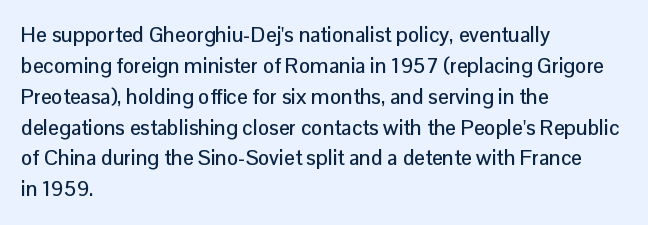
{"italic": "no", "underline": "no", "align": "left", "line_spacing": "normal", "line_spacing_ratio": 1.47, "letter_spacing": "normal", "letter_spacing_em": 0.0, "glyph_px": 21}
